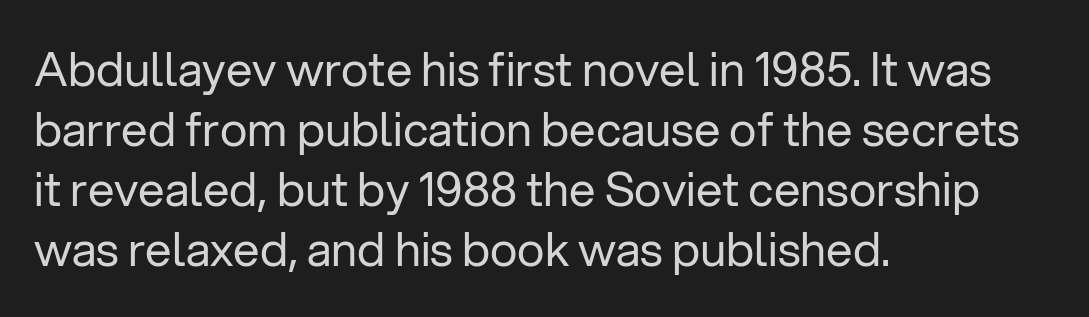
The image shows 47 px regular-weight sans-serif type, upright; set left-aligned, normal line spacing (1.28x), normal letter spacing, not underlined; low stroke contrast and a medium x-height.
